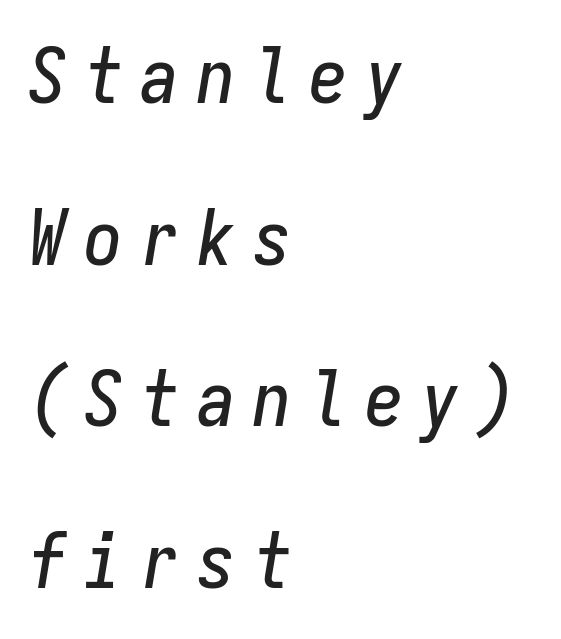
There's an unmistakable incline to the writing here. Each line starts at the same left margin while the right side varies. Check under the words: just untouched page. Successive baselines arrive slowly, with a big drop between each.
